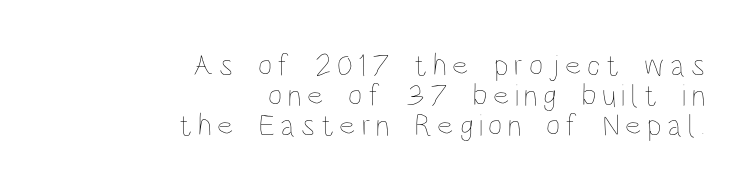
The image shows 31 px thin, condensed type, upright; set right-aligned, tight line spacing (0.96x), not underlined; low stroke contrast and a large x-height.
